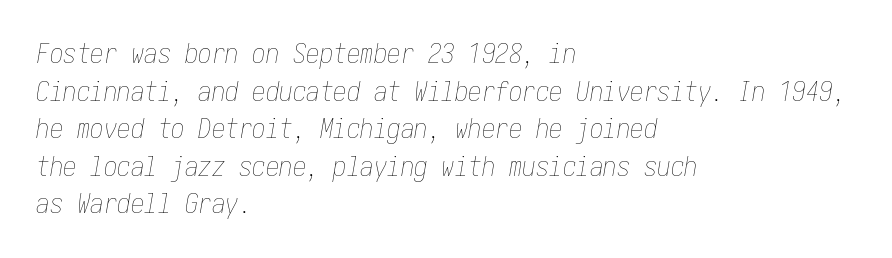
{"italic": "yes", "lean": "right", "slant_degrees": 10, "bold": "no", "underline": "no", "align": "left", "line_spacing": "normal", "line_spacing_ratio": 1.39, "letter_spacing": "normal", "letter_spacing_em": 0.0, "glyph_px": 27}
